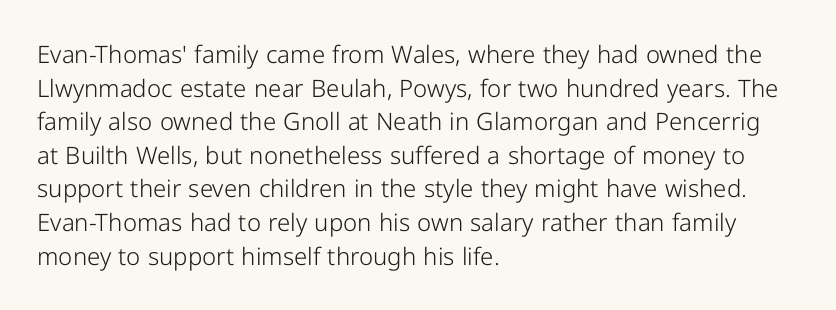
Q: Is the text bold? A: No.
Q: Is the text italic (slanted)? A: No, it is upright.
Q: Is the text underlined? A: No.
Q: How is the paragraph aligned? A: Left-aligned.
Q: Is the spacing between letters normal or unusually wide? A: Normal.
Q: Is the spacing between lines tight, normal or loose? A: Normal.
